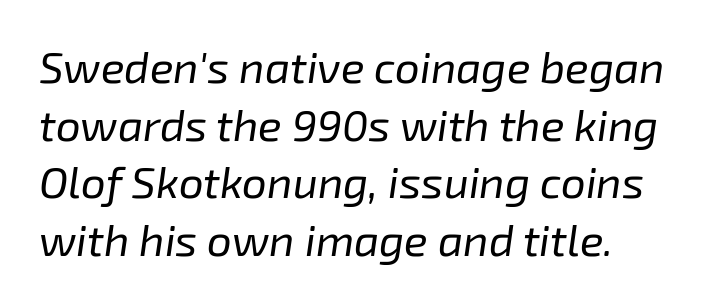
{"italic": "yes", "lean": "right", "slant_degrees": 8, "bold": "no", "weight": "regular", "width": "normal", "stroke_contrast": "low", "x_height": "medium", "monospaced": "no", "underline": "no", "line_spacing": "normal", "line_spacing_ratio": 1.31, "letter_spacing": "normal", "letter_spacing_em": 0.0, "glyph_px": 44}
